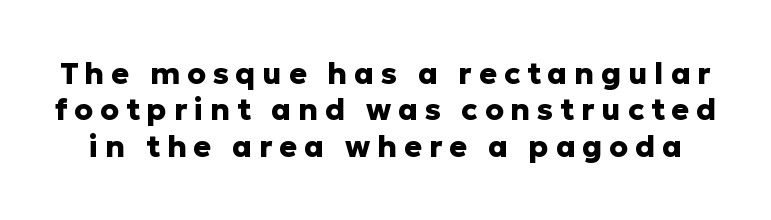
The image shows 30 px heavy sans-serif type, upright; set line spacing 1.21x, unusually wide letter spacing (+0.23 em), not underlined; low stroke contrast and a medium x-height.
